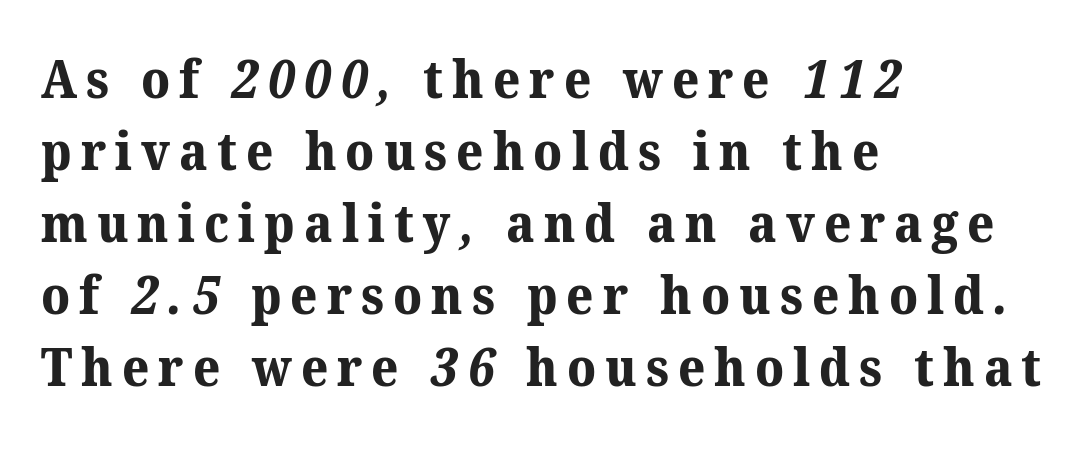
{"serif": "yes", "bold": "yes", "weight": "bold", "width": "normal", "stroke_contrast": "medium", "x_height": "medium", "monospaced": "no", "underline": "no", "align": "left", "line_spacing": "normal", "line_spacing_ratio": 1.36, "glyph_px": 53}
